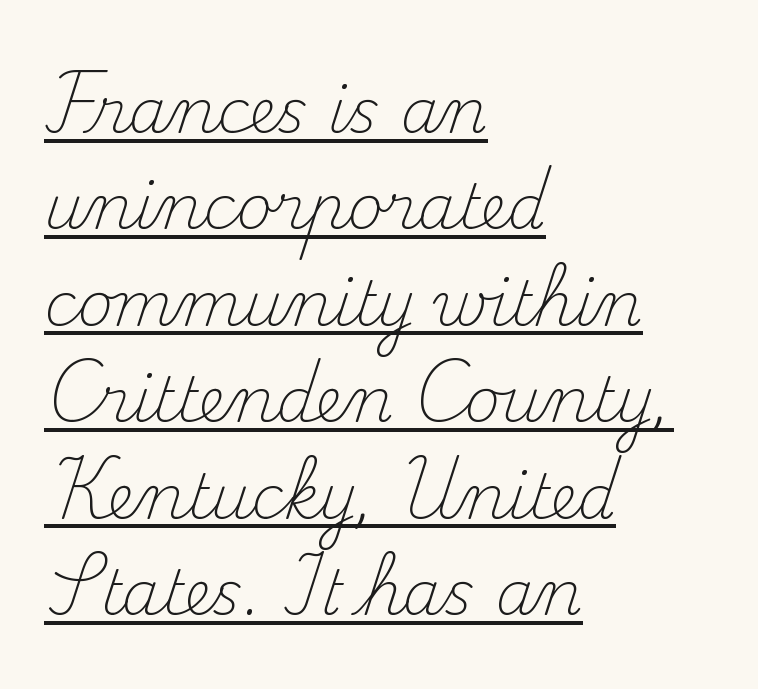
The image shows 61 px light serif type; set left-aligned, normal line spacing (1.58x), normal letter spacing, underlined; medium stroke contrast and a small x-height.
